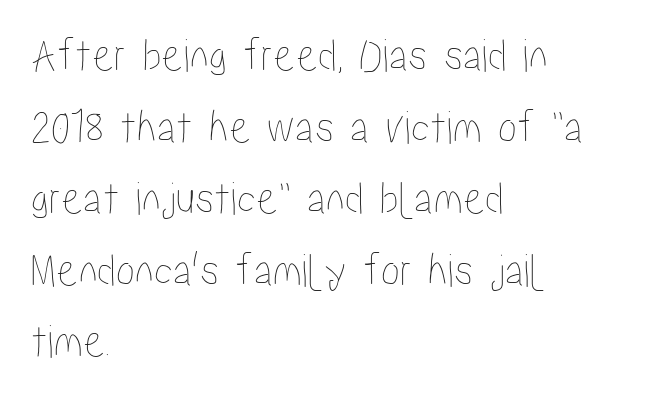
Q: Is the text italic (slanted)? A: No, it is upright.
Q: Is the text underlined? A: No.
Q: How is the paragraph aligned? A: Left-aligned.
Q: Is the spacing between letters normal or unusually wide? A: Normal.
Q: Is the spacing between lines tight, normal or loose? A: Normal.
Q: Width (condensed, normal, or wide)? A: Condensed.
Q: Stroke contrast? A: Low.
Q: x-height? A: Medium.
Q: Monospaced? A: No.
